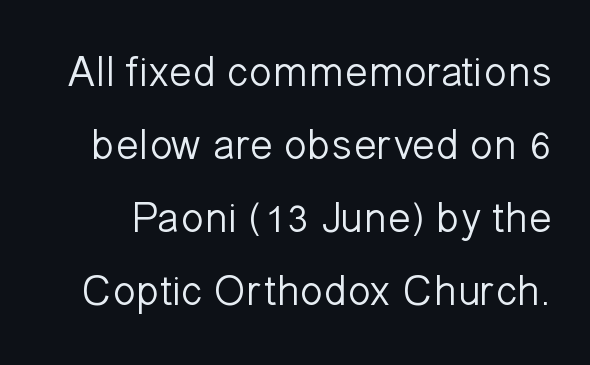
The weight would be labelled regular, book, light, or lighter still. A typesetter would label this face a sans. This is the regular roman posture of the typeface. Glance below the letters and you will spot only blank space.
